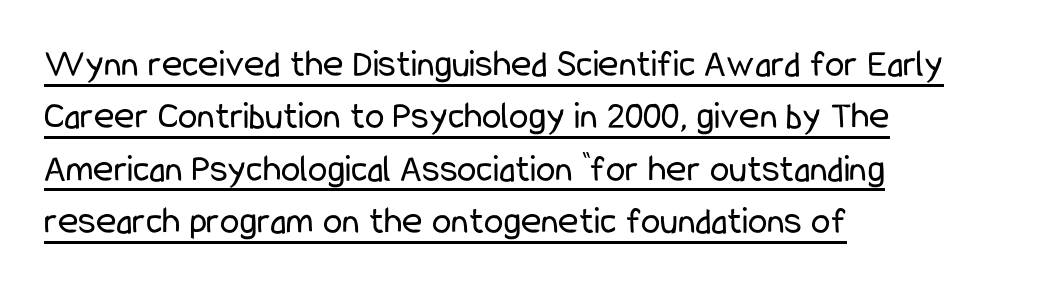
Q: Is the text bold? A: No.
Q: Is the text italic (slanted)? A: No, it is upright.
Q: Is the typeface a serif or a sans-serif typeface? A: Sans-serif.
Q: Is the text underlined? A: Yes.
Q: How is the paragraph aligned? A: Left-aligned.
Q: Is the spacing between letters normal or unusually wide? A: Normal.
Q: Is the spacing between lines tight, normal or loose? A: Normal.
Q: Width (condensed, normal, or wide)? A: Condensed.
Q: Stroke contrast? A: Low.
Q: x-height? A: Medium.
Q: Monospaced? A: No.
